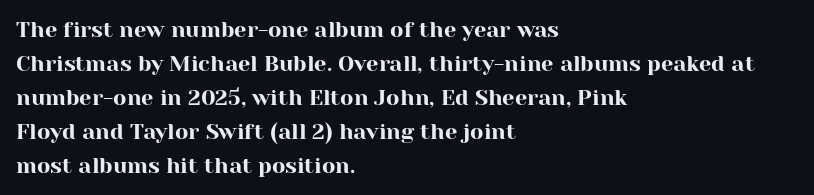
The image shows 22 px text type, upright; set left-aligned, normal line spacing (1.54x), normal letter spacing, not underlined.
